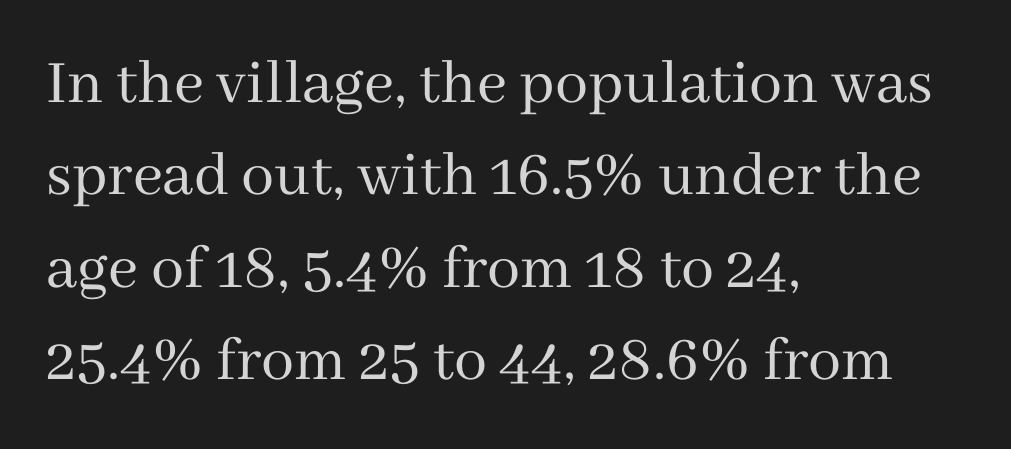
I'd call this a serif setting — the letters wear small feet. The lines in this sample share a left origin and differ only in where they stop. Summary of vertical rhythm: regular, with standard interline spacing. You could not count columns in this text — the font is proportionally spaced. The lettering holds an erect, upright posture throughout.
